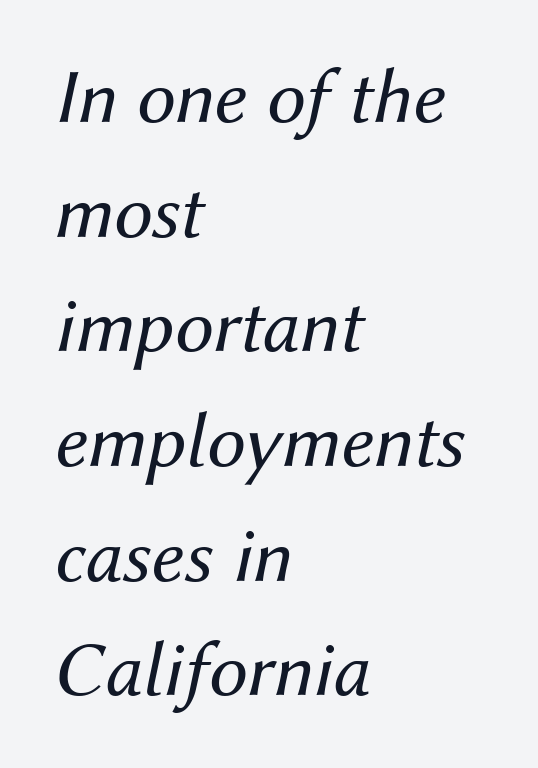
{"italic": "yes", "lean": "right", "slant_degrees": 12, "bold": "no", "weight": "regular", "width": "normal", "stroke_contrast": "medium", "x_height": "medium", "monospaced": "no", "underline": "no", "align": "left", "line_spacing": "normal", "line_spacing_ratio": 1.47, "letter_spacing": "normal", "letter_spacing_em": 0.0, "glyph_px": 78}
